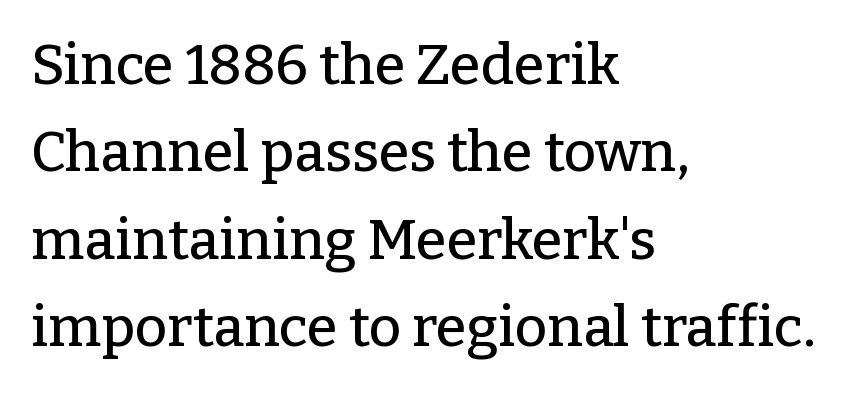
Q: Is the text italic (slanted)? A: No, it is upright.
Q: Is the typeface a serif or a sans-serif typeface? A: Serif.
Q: Is the text underlined? A: No.
Q: How is the paragraph aligned? A: Left-aligned.
Q: Is the spacing between letters normal or unusually wide? A: Normal.
Q: Is the spacing between lines tight, normal or loose? A: Normal.
Q: Width (condensed, normal, or wide)? A: Normal.
Q: Stroke contrast? A: Low.
Q: x-height? A: Medium.
Q: Monospaced? A: No.
